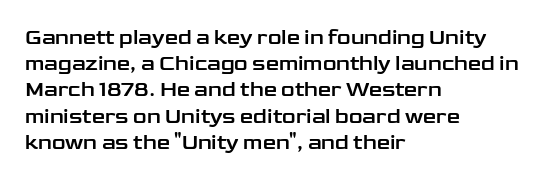
{"italic": "no", "underline": "no", "align": "left", "line_spacing": "normal", "line_spacing_ratio": 1.25, "letter_spacing": "normal", "letter_spacing_em": 0.0, "glyph_px": 21}
